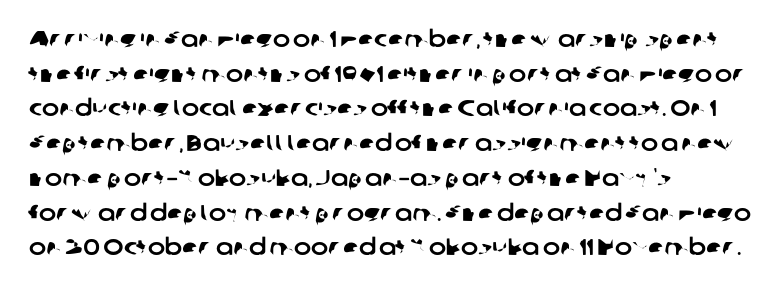
The image shows 23 px text type; set left-aligned, normal line spacing (1.51x), normal letter spacing, not underlined.
